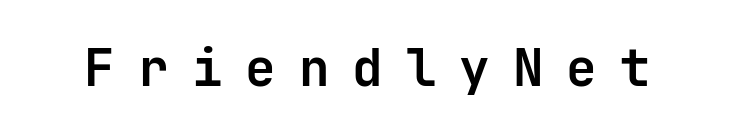
Q: Is the text bold? A: Yes.
Q: Is the text italic (slanted)? A: No, it is upright.
Q: Is the typeface a serif or a sans-serif typeface? A: Sans-serif.
Q: Is the text underlined? A: No.
Q: Is the spacing between letters normal or unusually wide? A: Unusually wide.
Q: Width (condensed, normal, or wide)? A: Normal.
Q: Stroke contrast? A: Low.
Q: x-height? A: Medium.
Q: Monospaced? A: Yes.
